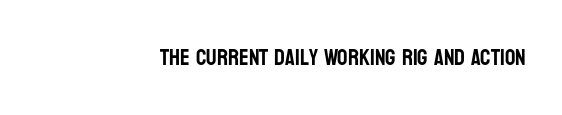
The image shows 23 px text type, upright; set right-aligned, normal letter spacing, not underlined.
